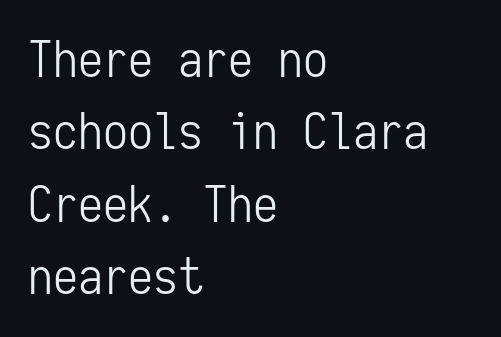
{"serif": "no", "italic": "no", "bold": "no", "weight": "light", "width": "condensed", "stroke_contrast": "low", "x_height": "medium", "monospaced": "yes", "underline": "no", "align": "left", "line_spacing": "normal", "line_spacing_ratio": 1.45, "letter_spacing": "normal", "letter_spacing_em": 0.0, "glyph_px": 50}
